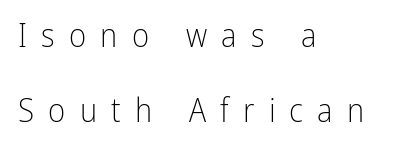
The image shows 33 px light, condensed sans-serif type, upright; set left-aligned, loose line spacing (2.28x), unusually wide letter spacing (+0.43 em), not underlined; low stroke contrast and a medium x-height.
